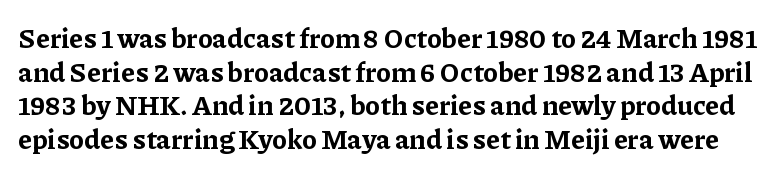
Q: Is the text bold? A: Yes.
Q: Is the text italic (slanted)? A: No, it is upright.
Q: Is the text underlined? A: No.
Q: Is the spacing between letters normal or unusually wide? A: Normal.
Q: Is the spacing between lines tight, normal or loose? A: Normal.
